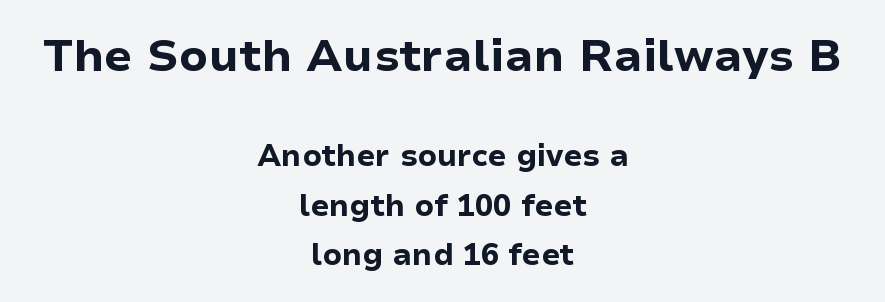
Honestly, the letter spacing is just normal — you wouldn't notice it. Layout note: lines centered. Is there any slant? The stems are plumb. Quick note: interline space is typical.
